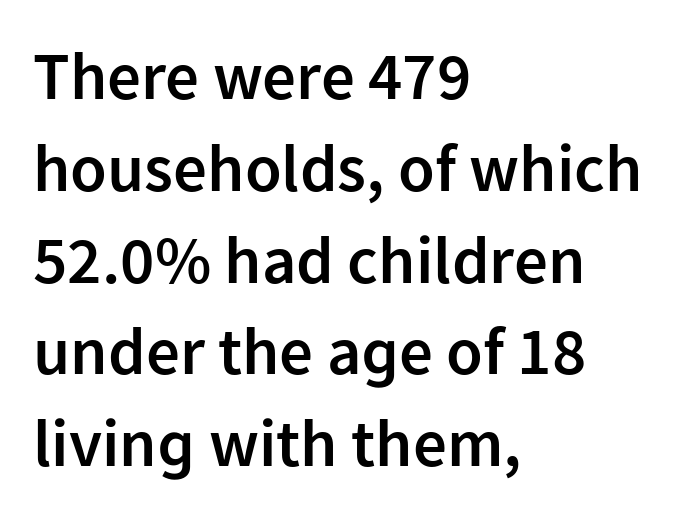
Q: Is the text bold? A: Semi-bold.
Q: Is the text italic (slanted)? A: No, it is upright.
Q: Is the typeface a serif or a sans-serif typeface? A: Sans-serif.
Q: Is the text underlined? A: No.
Q: How is the paragraph aligned? A: Left-aligned.
Q: Is the spacing between letters normal or unusually wide? A: Normal.
Q: Is the spacing between lines tight, normal or loose? A: Normal.
Q: Width (condensed, normal, or wide)? A: Normal.
Q: Stroke contrast? A: Low.
Q: x-height? A: Medium.
Q: Monospaced? A: No.
